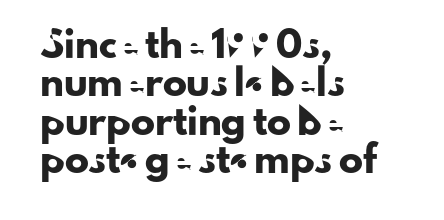
Q: Is the text italic (slanted)? A: No, it is upright.
Q: Is the text underlined? A: No.
Q: How is the paragraph aligned? A: Left-aligned.
Q: Is the spacing between letters normal or unusually wide? A: Normal.
Q: Is the spacing between lines tight, normal or loose? A: Normal.
